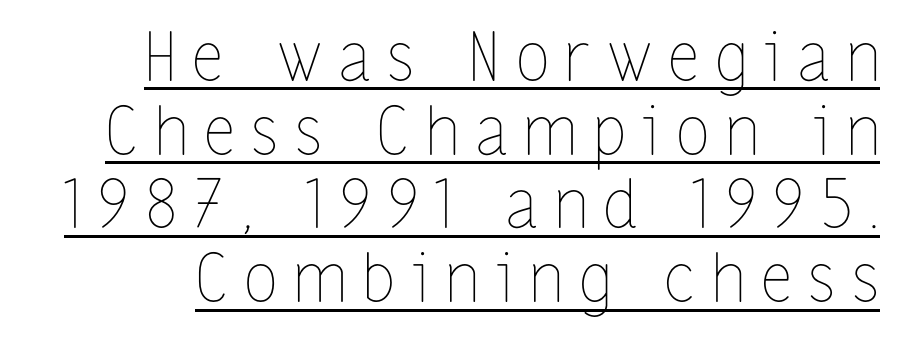
This rendering features underlined lettering. Reading down the column, the eye jumps only a short way to each next line. Caption: expanded tracking, letters set apart. Designer's note — italics off, roman on. The passage shown is typed in a proportional face where columns would drift.
